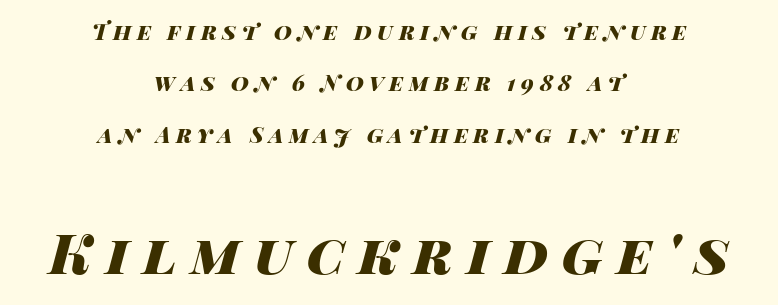
Each row of text sits above clean, open space. Compared with an ordinary text face, these strokes are far heavier — a full bold. These lines stack symmetrically, like a column narrowing and widening about its center. Notice how the stems are inclined rather than vertical — that's the hallmark of italics.
